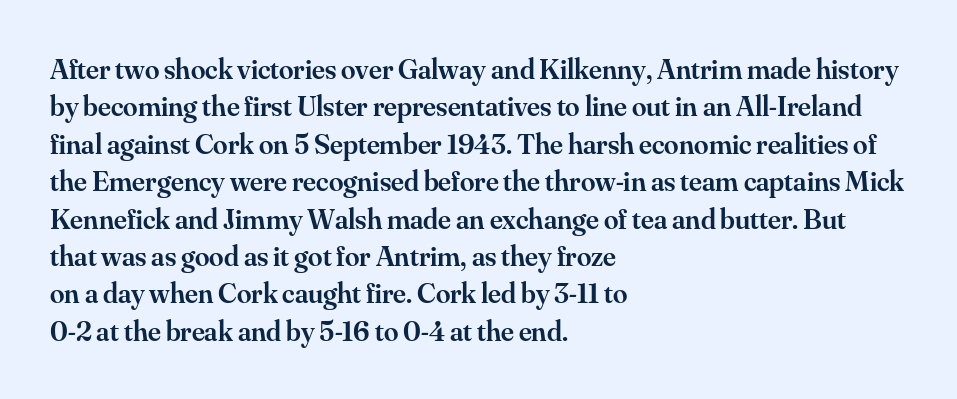
The rendering uses a semibold face; strokes are thickened but not to full bold. This is the regular roman posture of the typeface. Look at the bottom of the vertical strokes: they flare into serifs here. Do the characters align in a grid? No, the font is proportional. Successive baselines arrive at the customary interval.
